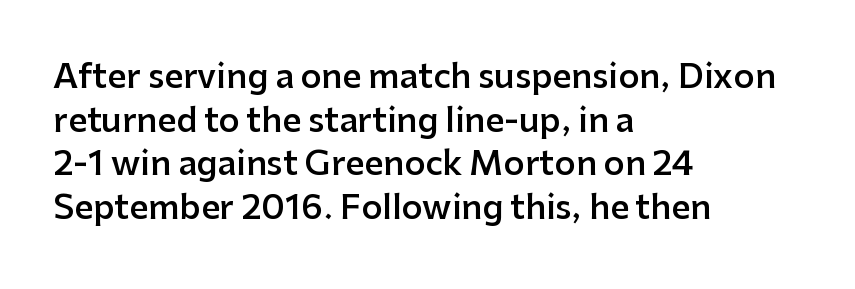
The type family on display is of the sans-serif kind. The lettering stays uniformly vertical, giving the passage a roman look. Students, this is semibold: more ink than regular, less than bold. This sample has the flowing, uneven cadence of proportional lettering. This rendering leaves character spacing at its baseline value. Line starts are locked; line ends wander.
